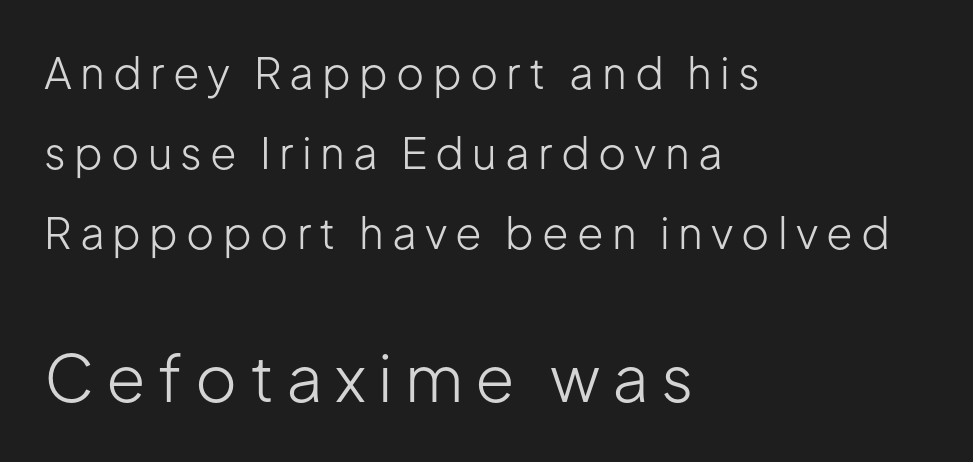
{"serif": "no", "italic": "no", "bold": "no", "weight": "light", "width": "normal", "stroke_contrast": "low", "x_height": "medium", "monospaced": "no", "underline": "no", "align": "left", "line_spacing_ratio": 1.86, "larger_block": "second", "size_ratio": 1.49, "glyph_px": 64}
